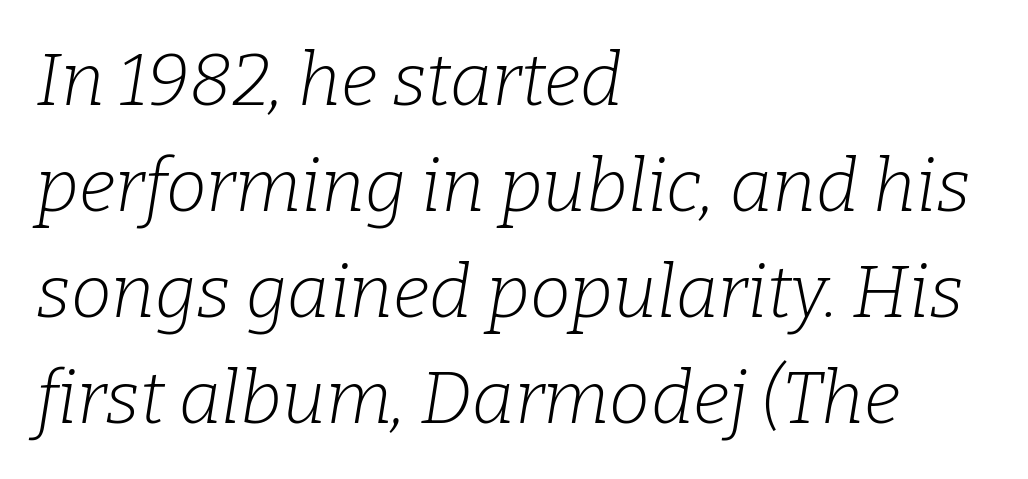
Q: Is the text bold? A: No.
Q: Is the text italic (slanted)? A: Yes, it leans right by about 9 degrees.
Q: Is the typeface a serif or a sans-serif typeface? A: Serif.
Q: Is the text underlined? A: No.
Q: How is the paragraph aligned? A: Left-aligned.
Q: Is the spacing between letters normal or unusually wide? A: Normal.
Q: Is the spacing between lines tight, normal or loose? A: Normal.
Q: Width (condensed, normal, or wide)? A: Normal.
Q: Stroke contrast? A: Low.
Q: x-height? A: Medium.
Q: Monospaced? A: No.
